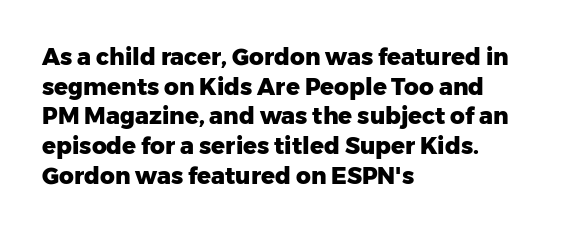
Is there any slant? The stems are plumb. Nothing unusual about the tracking: characters are spaced as the font intends. These words are printed bold, with thick strokes throughout. Evenly set lines give the paragraph a standard silhouette.
